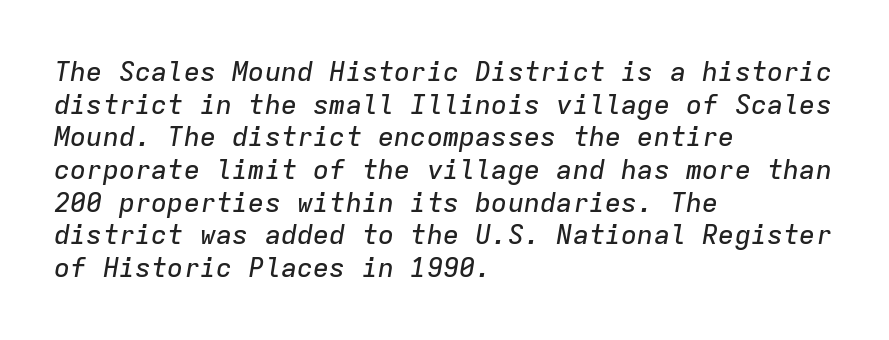
{"italic": "yes", "lean": "right", "slant_degrees": 9, "underline": "no", "align": "left", "line_spacing_ratio": 1.21, "letter_spacing": "normal", "letter_spacing_em": 0.0, "glyph_px": 27}
